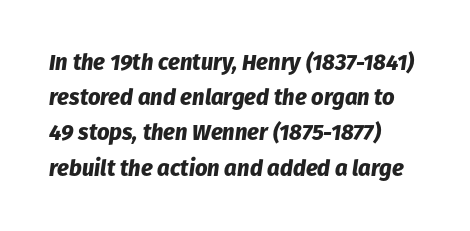
The image shows 22 px bold type, italic (leaning right); set left-aligned, normal line spacing (1.6x), normal letter spacing, not underlined.
